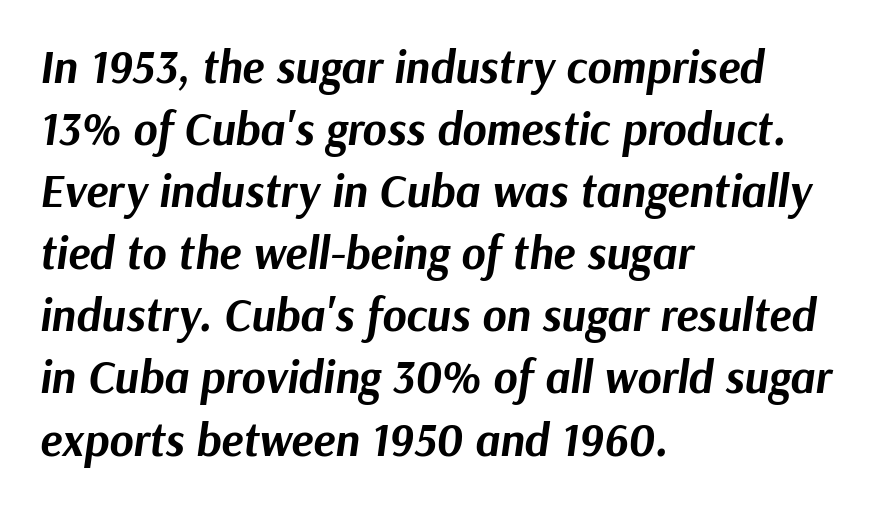
Q: Is the text bold? A: Yes.
Q: Is the text italic (slanted)? A: Yes, it leans right by about 9 degrees.
Q: Is the text underlined? A: No.
Q: How is the paragraph aligned? A: Left-aligned.
Q: Is the spacing between letters normal or unusually wide? A: Normal.
Q: Is the spacing between lines tight, normal or loose? A: Normal.
Q: Width (condensed, normal, or wide)? A: Normal.
Q: Stroke contrast? A: Medium.
Q: x-height? A: Medium.
Q: Monospaced? A: No.
